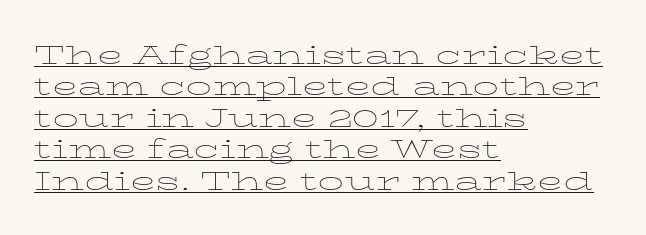
The image shows 26 px text type, upright; set left-aligned, line spacing 1.21x, normal letter spacing, underlined.
